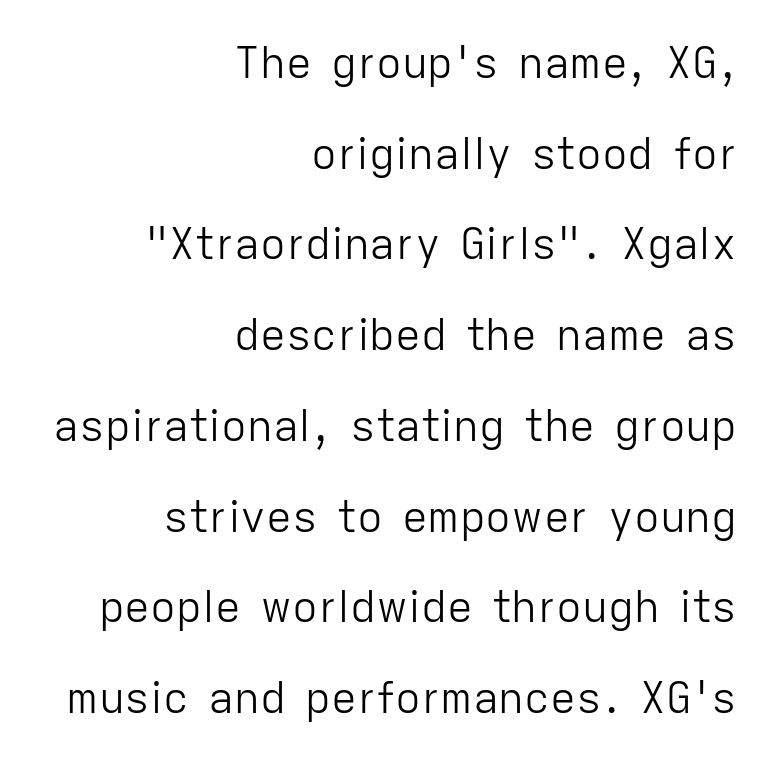
This sample uses an upright cut, with every glyph sitting square on the baseline. Glance below the letters and you will spot only blank space. Each line ends at the same right margin while the left side varies. Successive baselines arrive slowly, with a big drop between each.
